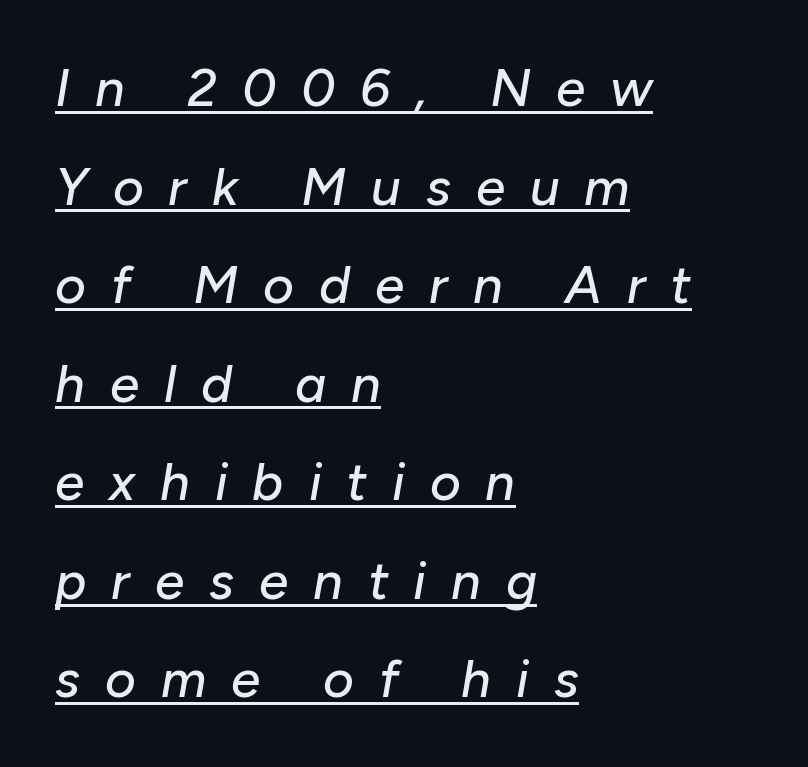
The image shows 53 px text type, italic (leaning right); set left-aligned, line spacing 1.86x, unusually wide letter spacing (+0.47 em), underlined; low stroke contrast and a medium x-height.
